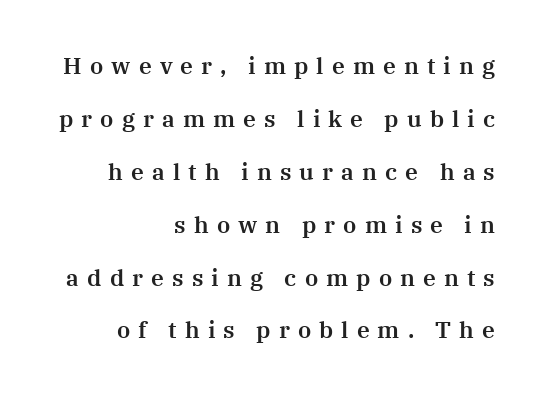
Q: Is the text italic (slanted)? A: No, it is upright.
Q: Is the text underlined? A: No.
Q: How is the paragraph aligned? A: Right-aligned.
Q: Is the spacing between letters normal or unusually wide? A: Unusually wide.
Q: Is the spacing between lines tight, normal or loose? A: Loose.
